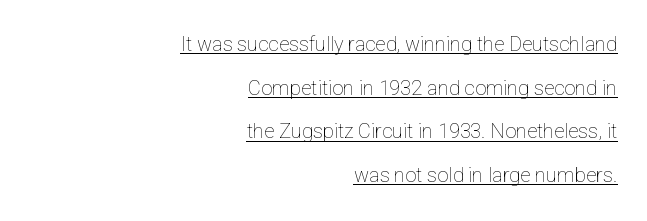
The font's upright variant was chosen for this text. This reads as an unemphasized weight, regular at the heaviest. Layout note: lines flush right. A typographer would call this underscored text. You could fit nearly another row in the gap between these rows.
